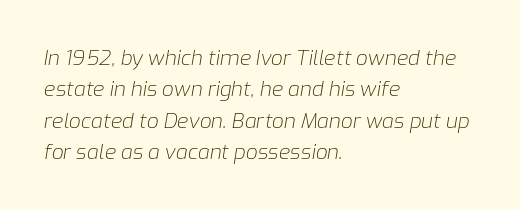
Q: Is the text bold? A: No.
Q: Is the text italic (slanted)? A: Yes, it leans right by about 9 degrees.
Q: Is the text underlined? A: No.
Q: How is the paragraph aligned? A: Left-aligned.
Q: Is the spacing between letters normal or unusually wide? A: Normal.
Q: Is the spacing between lines tight, normal or loose? A: Normal.
